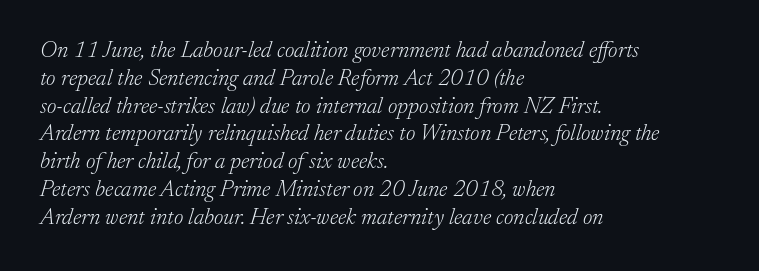
{"italic": "yes", "lean": "right", "slant_degrees": 17, "bold": "no", "underline": "no", "align": "left", "line_spacing_ratio": 1.21, "letter_spacing": "normal", "letter_spacing_em": 0.0, "glyph_px": 23}
